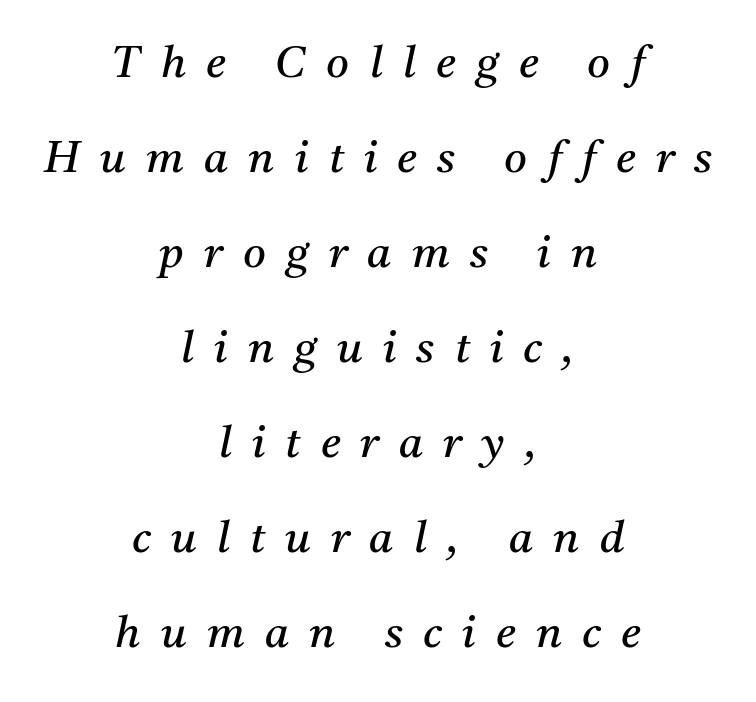
{"serif": "yes", "italic": "yes", "lean": "right", "slant_degrees": 11, "bold": "no", "weight": "regular", "width": "normal", "stroke_contrast": "medium", "x_height": "medium", "monospaced": "no", "underline": "no", "align": "center", "line_spacing": "loose", "line_spacing_ratio": 2.16, "letter_spacing": "wide", "letter_spacing_em": 0.46, "glyph_px": 44}
